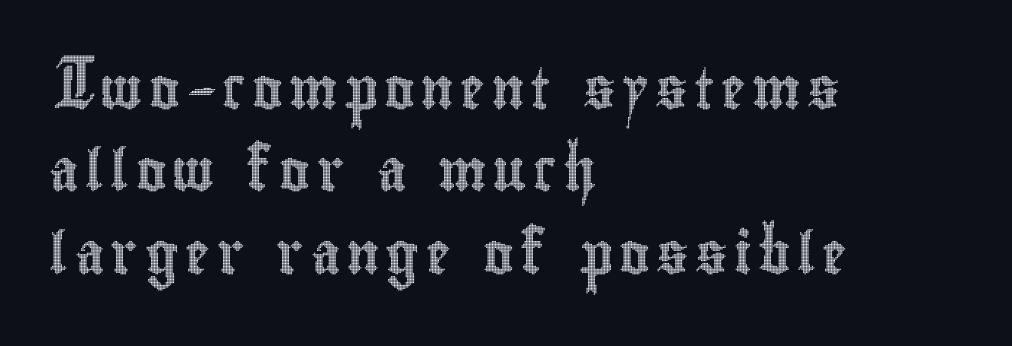
Vertical spacing — loose. If you drew a ruler down the left edge, every line would touch it. Varying glyph widths throughout — classic text-font behaviour. Italic: no, the glyphs are upright roman. Lines of text with bare space underneath.
